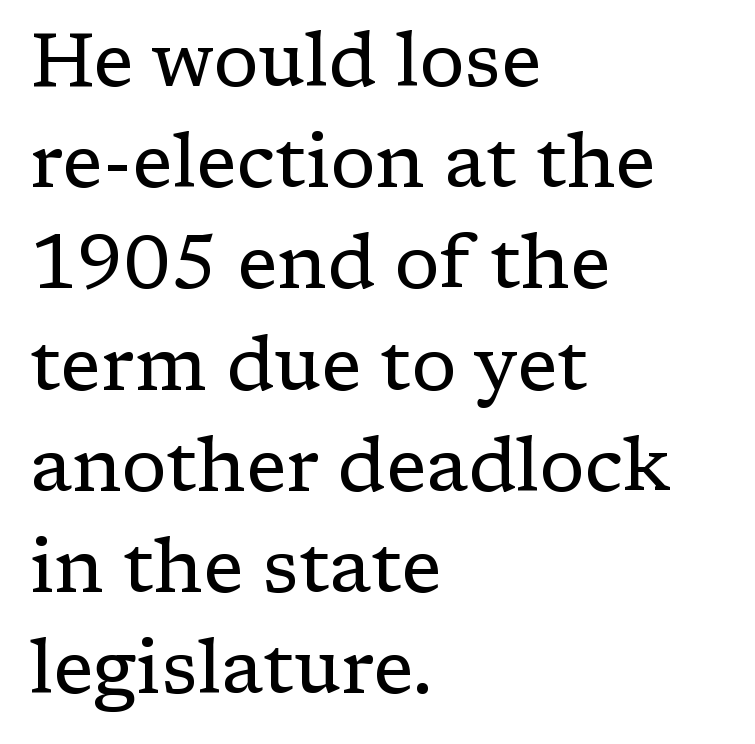
{"serif": "yes", "italic": "no", "bold": "no", "weight": "regular", "width": "normal", "stroke_contrast": "low", "x_height": "medium", "monospaced": "no", "underline": "no", "align": "left", "line_spacing": "normal", "line_spacing_ratio": 1.35, "letter_spacing": "normal", "letter_spacing_em": 0.0, "glyph_px": 75}
